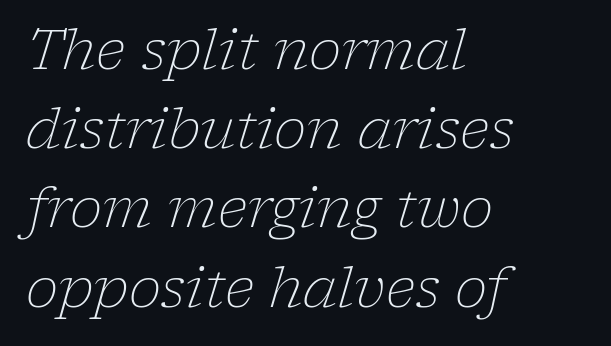
Where is the straight margin? On the left. Unmarked baselines from the first word to the last. The letters are slanted; this is an italic face. No extra ink here — the face is not bold. Summary of vertical rhythm: regular, with standard interline spacing.
